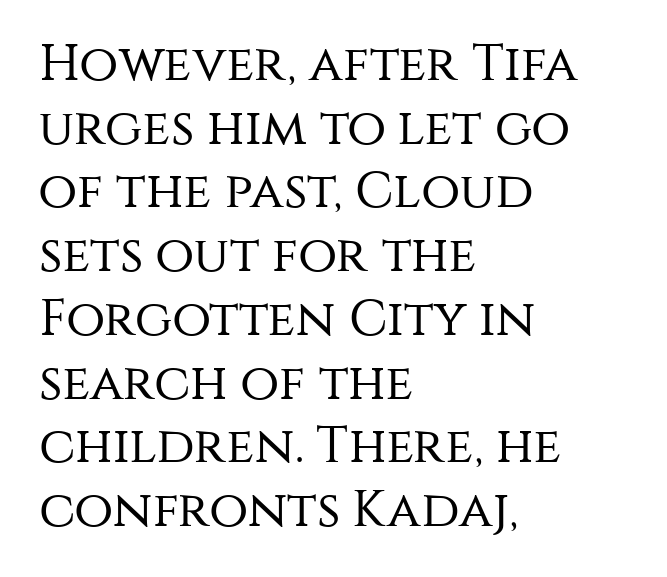
Q: Is the text bold? A: No.
Q: Is the text italic (slanted)? A: No, it is upright.
Q: Is the typeface a serif or a sans-serif typeface? A: Sans-serif.
Q: Is the text underlined? A: No.
Q: How is the paragraph aligned? A: Left-aligned.
Q: Is the spacing between letters normal or unusually wide? A: Normal.
Q: Is the spacing between lines tight, normal or loose? A: Normal.
Q: Width (condensed, normal, or wide)? A: Normal.
Q: Stroke contrast? A: Medium.
Q: x-height? A: Large.
Q: Monospaced? A: No.
